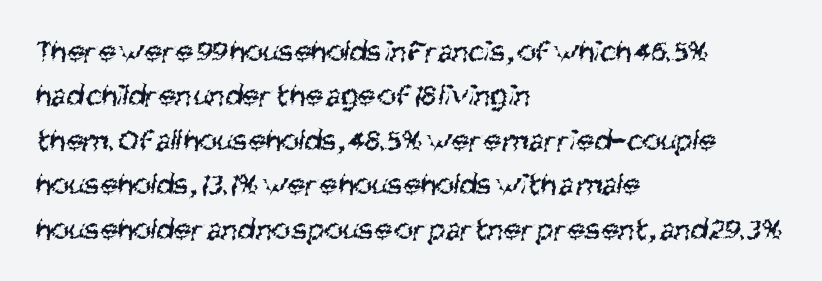
The image shows 32 px regular-weight, condensed sans-serif type; set left-aligned, normal line spacing (1.39x), normal letter spacing, not underlined; medium stroke contrast and a large x-height.
